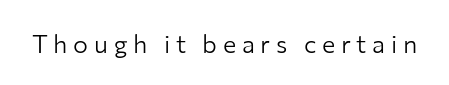
Q: Is the text bold? A: No.
Q: Is the text italic (slanted)? A: No, it is upright.
Q: Is the text underlined? A: No.
Q: Is the spacing between letters normal or unusually wide? A: Unusually wide.
